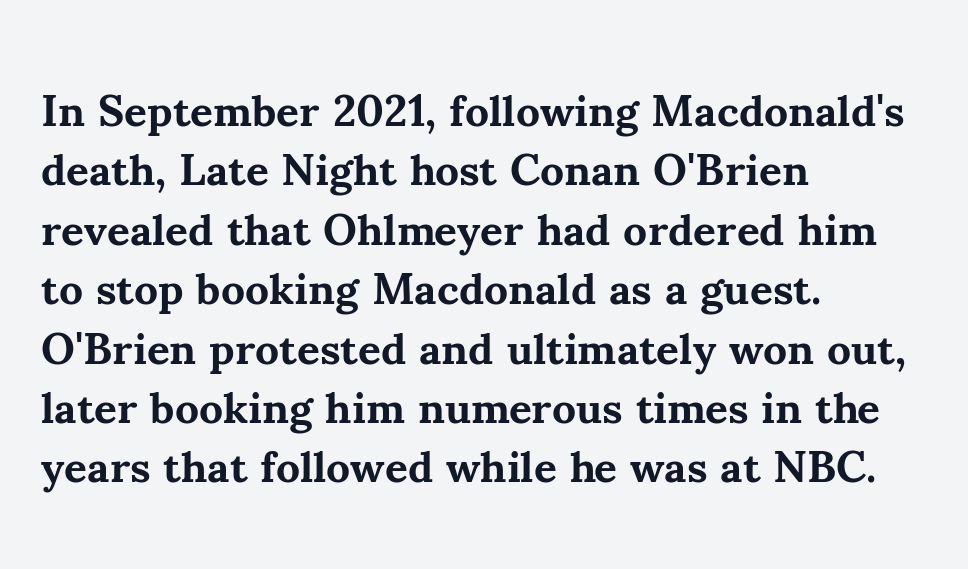
The image shows 44 px bold serif type, upright; set left-aligned, normal line spacing (1.35x), normal letter spacing, not underlined; medium stroke contrast and a small x-height.
